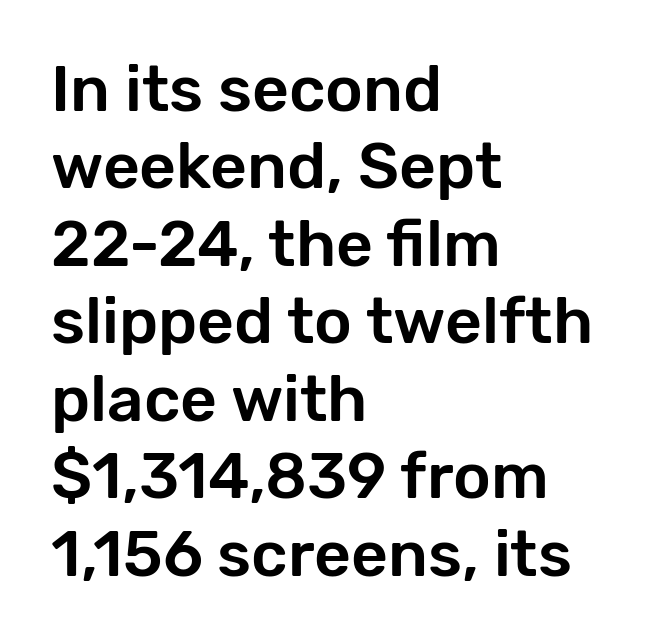
{"serif": "no", "italic": "no", "width": "normal", "stroke_contrast": "low", "x_height": "medium", "monospaced": "no", "underline": "no", "align": "left", "line_spacing_ratio": 1.21, "letter_spacing": "normal", "letter_spacing_em": 0.0, "glyph_px": 64}
